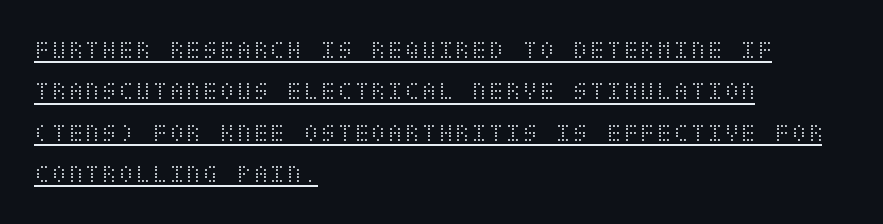
The image shows 26 px text type, upright; set left-aligned, normal line spacing (1.59x), underlined.
